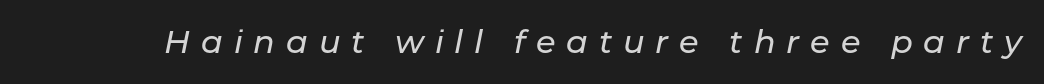
Q: Is the text italic (slanted)? A: Yes, it leans right by about 11 degrees.
Q: Is the text underlined? A: No.
Q: Is the spacing between letters normal or unusually wide? A: Unusually wide.
Q: Width (condensed, normal, or wide)? A: Normal.
Q: Stroke contrast? A: Low.
Q: x-height? A: Medium.
Q: Monospaced? A: No.
